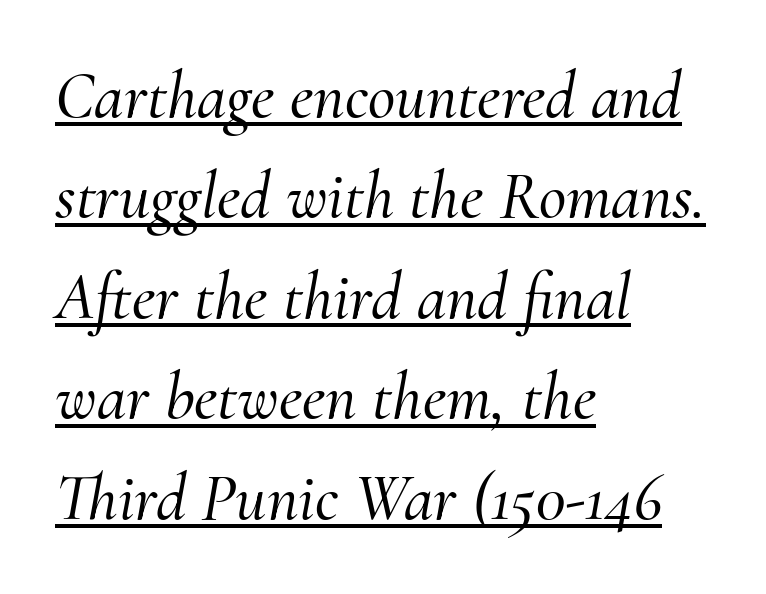
In CSS terms this would be text-align: left. Does a line run under the words? Yes, clearly. Varying glyph widths throughout — classic text-font behaviour. Reading down the column, the eye jumps a familiar distance to each next line. This sample uses plain, unmodified letter spacing. The font family rendered here belongs to the serif group.
